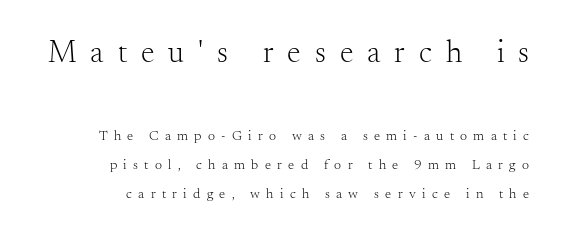
{"serif": "yes", "italic": "no", "bold": "no", "weight": "light", "width": "normal", "stroke_contrast": "medium", "x_height": "small", "monospaced": "no", "underline": "no", "line_spacing": "loose", "line_spacing_ratio": 2.09, "letter_spacing": "wide", "letter_spacing_em": 0.45, "larger_block": "first", "size_ratio": 2.21, "glyph_px": 31}
